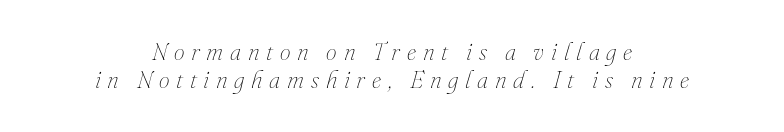
{"italic": "yes", "lean": "right", "slant_degrees": 16, "bold": "no", "underline": "no", "align": "center", "line_spacing_ratio": 1.17, "letter_spacing": "wide", "letter_spacing_em": 0.28, "glyph_px": 24}
